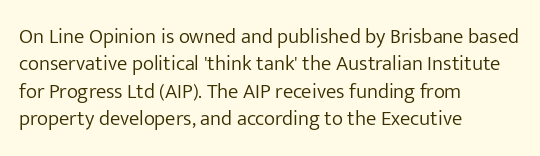
Q: Is the text bold? A: No.
Q: Is the text italic (slanted)? A: No, it is upright.
Q: Is the text underlined? A: No.
Q: How is the paragraph aligned? A: Left-aligned.
Q: Is the spacing between letters normal or unusually wide? A: Normal.
Q: Is the spacing between lines tight, normal or loose? A: Normal.
